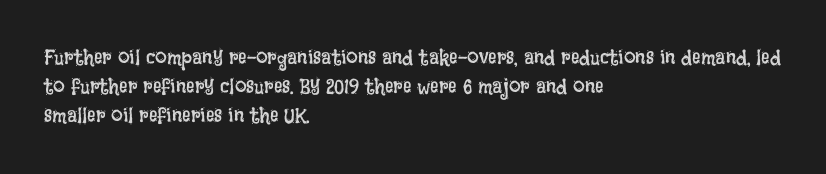
Q: Is the text bold? A: No.
Q: Is the text italic (slanted)? A: No, it is upright.
Q: Is the text underlined? A: No.
Q: How is the paragraph aligned? A: Left-aligned.
Q: Is the spacing between letters normal or unusually wide? A: Normal.
Q: Is the spacing between lines tight, normal or loose? A: Normal.
